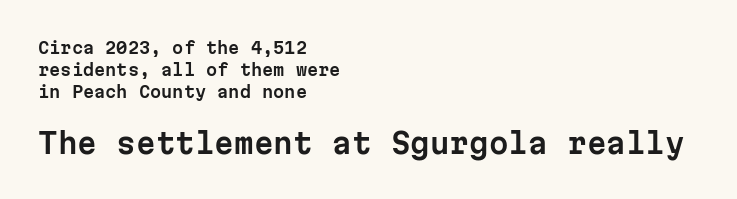
{"serif": "no", "italic": "no", "width": "normal", "stroke_contrast": "low", "x_height": "medium", "monospaced": "yes", "underline": "no", "align": "left", "line_spacing": "normal", "line_spacing_ratio": 1.37, "letter_spacing": "normal", "letter_spacing_em": 0.0, "larger_block": "second", "size_ratio": 1.75, "glyph_px": 28}
